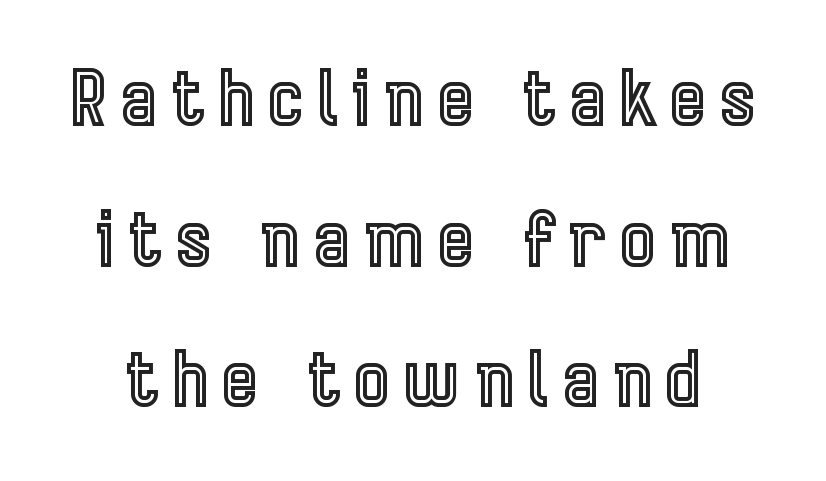
The image shows 76 px condensed type, upright; set line spacing 1.85x, not underlined; a medium x-height.
